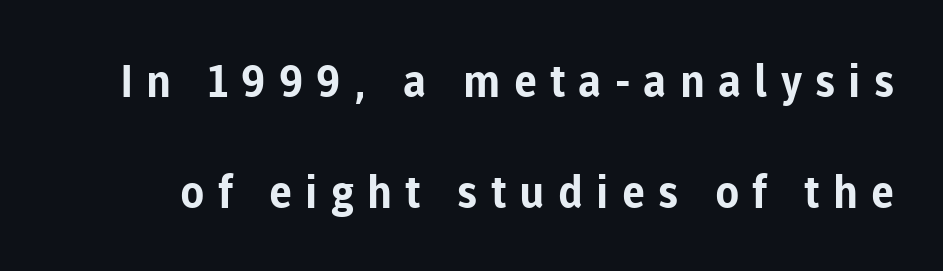
The letters advance in unequal steps, a hallmark of proportional type. Typographic density is high because the face is bold. Is there any slant? The stems are plumb. Bare-footed words on every line.
